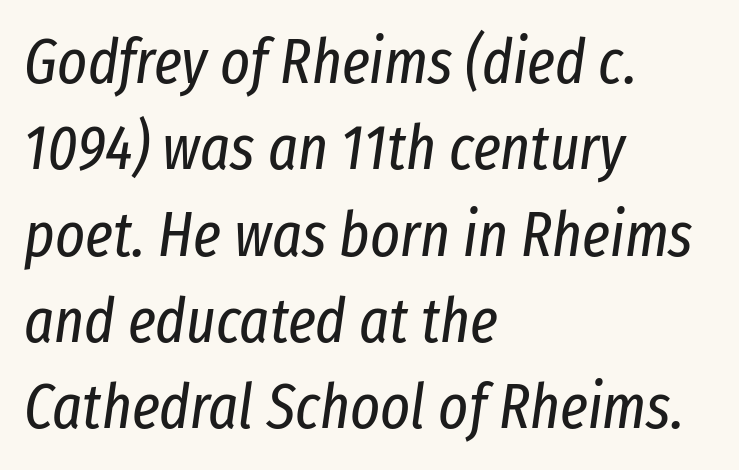
Q: Is the text bold? A: No.
Q: Is the text italic (slanted)? A: Yes, it leans right by about 8 degrees.
Q: Is the text underlined? A: No.
Q: How is the paragraph aligned? A: Left-aligned.
Q: Is the spacing between letters normal or unusually wide? A: Normal.
Q: Is the spacing between lines tight, normal or loose? A: Normal.
Q: Width (condensed, normal, or wide)? A: Condensed.
Q: Stroke contrast? A: Low.
Q: x-height? A: Medium.
Q: Monospaced? A: No.
